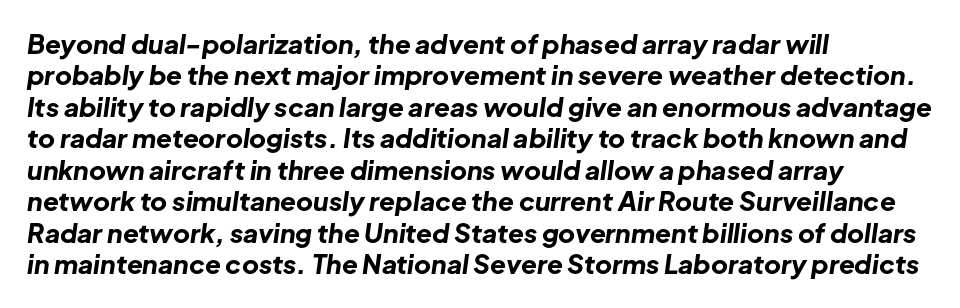
Glance below the letters and you will spot only blank space. The rendering applies a slant to the glyphs. Bold? Absolutely — the strokes are thick and heavy. Leftover space on each line is placed entirely after the last word.
